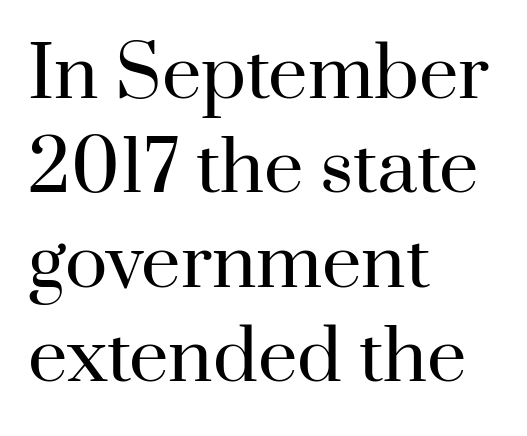
{"serif": "yes", "italic": "no", "bold": "no", "weight": "regular", "width": "normal", "stroke_contrast": "high", "x_height": "small", "monospaced": "no", "underline": "no", "align": "left", "line_spacing": "normal", "line_spacing_ratio": 1.35, "letter_spacing": "normal", "letter_spacing_em": 0.0, "glyph_px": 70}
